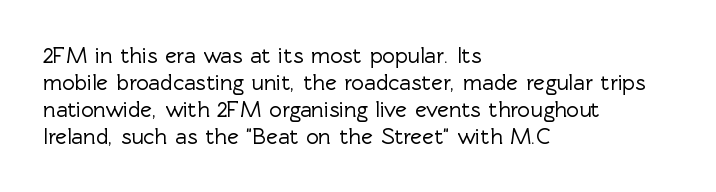
Is the block centered? No — it sits flush against the left margin. Beneath every word, the page is bare. What stands out about the letter spacing? Nothing — it is the standard amount. The lettering stays uniformly vertical, giving the passage a roman look.
